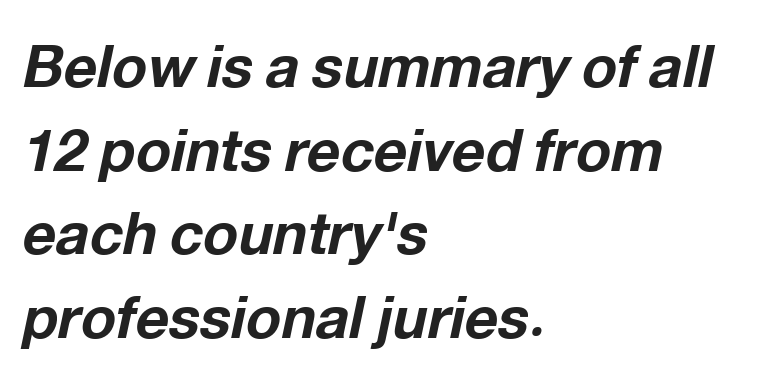
Proportional: the letters do not fall into vertical columns. A full-strength bold gives these letters their thick strokes. The face used here has a pronounced slope to its letters. A typesetter would call this leading conventional body-copy spacing. Where is the straight margin? On the left.
